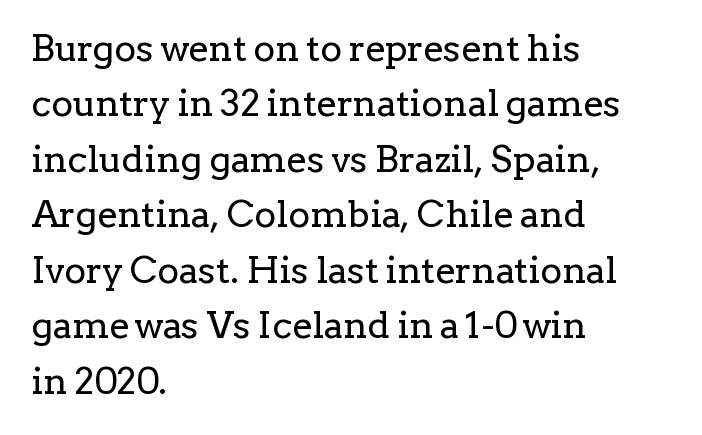
Plain, unruled lines of type. Short note: letters normally spaced. Whoever set this chose a conventional vertical rhythm. The rendering uses natural spacing where letterforms have individual widths. The letters carry serifs — small finishing strokes at the ends of their stems.
